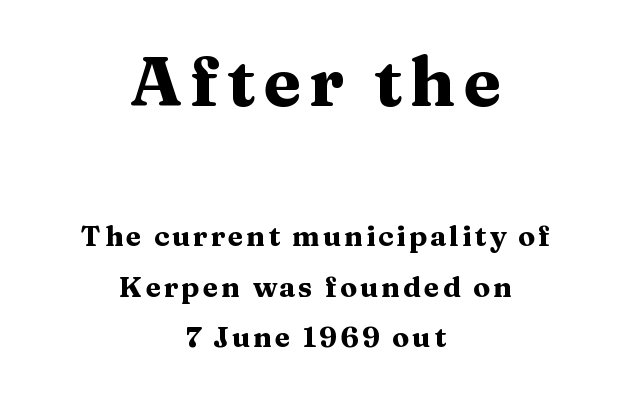
The image shows 69 px heavy, wide serif type, upright; set centered, line spacing 1.81x, not underlined; the first (top) block is 2.46x larger; medium stroke contrast and a medium x-height.
